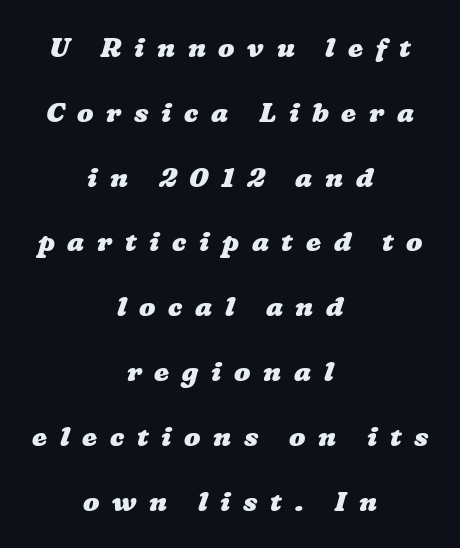
The letters are bold, with thick, heavy strokes. Quick note: underline off. These lines have a slow, spaced-out rhythm from letter to letter. A centered setting, common on invitations and titles, is used for this passage. Widely set lines give the paragraph a tall, airy silhouette.
